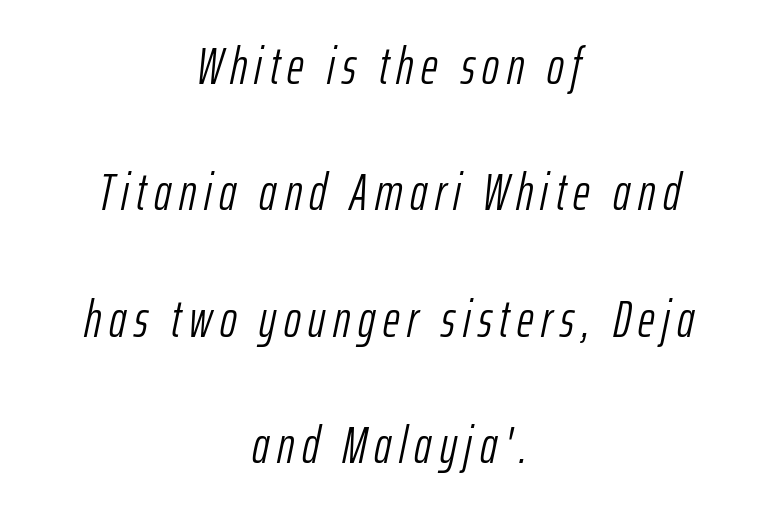
Rows of type keep a wide berth in the vertical direction. Each stroke keeps to a modest, everyday thickness or less. This sample uses an oblique cut, with every glyph tilted off the vertical. Proportional: the letters do not fall into vertical columns. The lines in this sample share a center point and differ in where they start and stop. Just letters on the line, the space beneath them empty.
